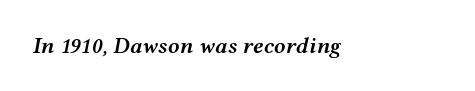
Caption: semibold face, moderately heavy strokes. Clear beneath every line of the passage. This sample uses plain, unmodified letter spacing. Does the lettering tilt? It does — this is italic.
